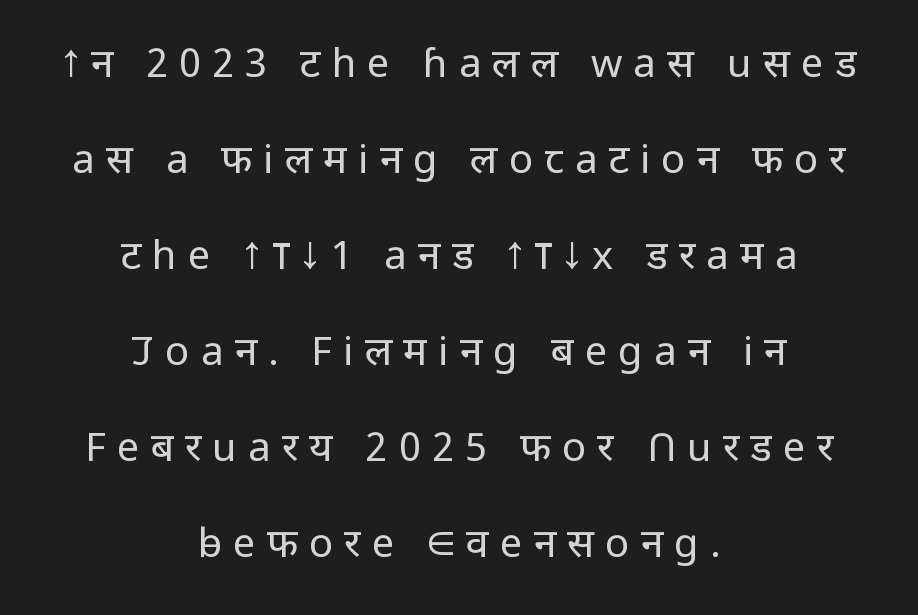
{"serif": "no", "italic": "no", "bold": "no", "weight": "regular", "width": "normal", "stroke_contrast": "low", "x_height": "medium", "monospaced": "no", "underline": "no", "align": "center", "line_spacing": "loose", "line_spacing_ratio": 2.4, "letter_spacing": "wide", "letter_spacing_em": 0.28, "glyph_px": 40}
